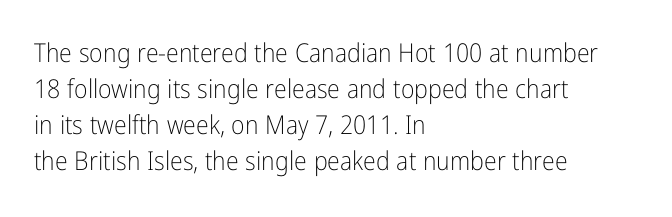
Q: Is the text bold? A: No.
Q: Is the text italic (slanted)? A: No, it is upright.
Q: Is the text underlined? A: No.
Q: How is the paragraph aligned? A: Left-aligned.
Q: Is the spacing between letters normal or unusually wide? A: Normal.
Q: Is the spacing between lines tight, normal or loose? A: Normal.
